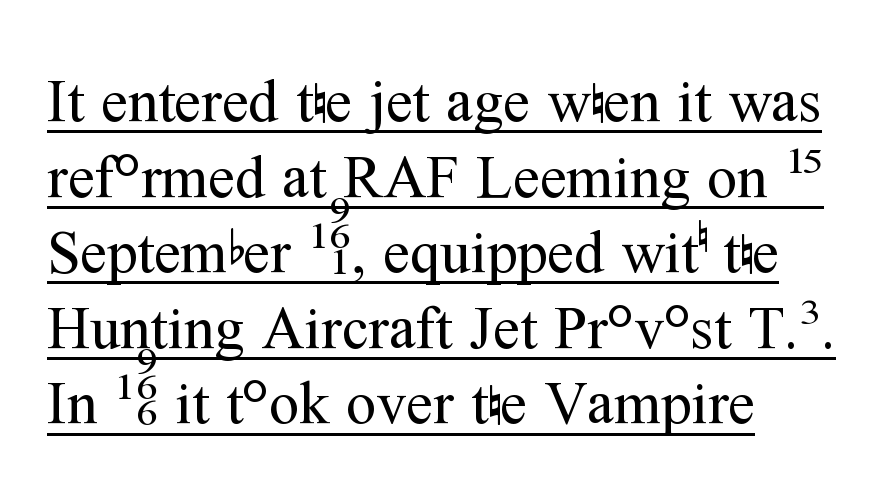
Q: Is the text bold? A: No.
Q: Is the text italic (slanted)? A: No, it is upright.
Q: Is the typeface a serif or a sans-serif typeface? A: Serif.
Q: Is the text underlined? A: Yes.
Q: How is the paragraph aligned? A: Left-aligned.
Q: Is the spacing between letters normal or unusually wide? A: Normal.
Q: Is the spacing between lines tight, normal or loose? A: Normal.
Q: Width (condensed, normal, or wide)? A: Normal.
Q: Stroke contrast? A: Medium.
Q: x-height? A: Medium.
Q: Monospaced? A: No.
